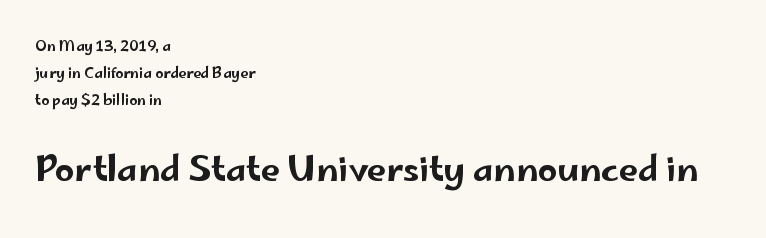
Q: Is the text italic (slanted)? A: No, it is upright.
Q: Is the typeface a serif or a sans-serif typeface? A: Sans-serif.
Q: Is the text underlined? A: No.
Q: How is the paragraph aligned? A: Left-aligned.
Q: Is the spacing between letters normal or unusually wide? A: Normal.
Q: Is the spacing between lines tight, normal or loose? A: Loose.
Q: Which block of text is set in a larger size, the first (top) or the second (bottom)? A: The second (bottom) one.
Q: Width (condensed, normal, or wide)? A: Wide.
Q: Stroke contrast? A: Low.
Q: x-height? A: Small.
Q: Monospaced? A: No.
